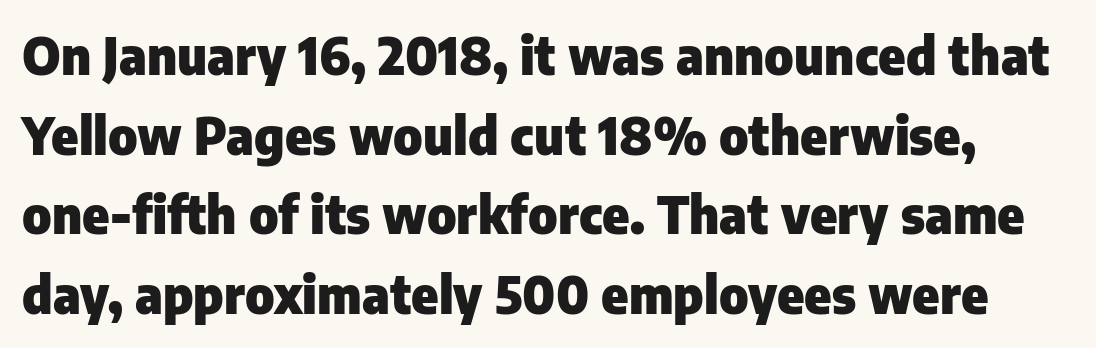
{"serif": "no", "italic": "no", "bold": "yes", "weight": "heavy", "width": "normal", "stroke_contrast": "low", "x_height": "medium", "monospaced": "no", "underline": "no", "line_spacing": "normal", "line_spacing_ratio": 1.56, "letter_spacing": "normal", "letter_spacing_em": 0.0, "glyph_px": 51}
